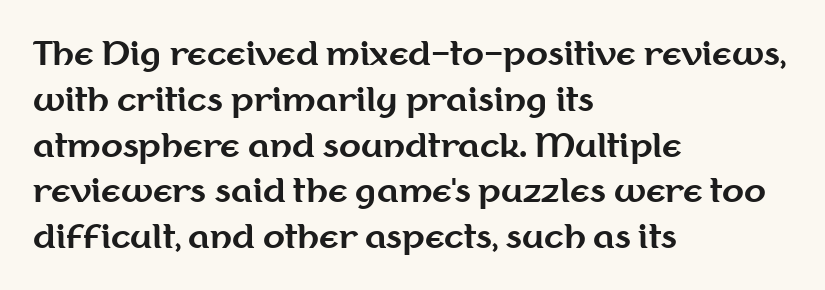
The image shows 32 px bold sans-serif type, upright; set left-aligned, normal line spacing (1.43x), normal letter spacing, not underlined; medium stroke contrast and a medium x-height.
